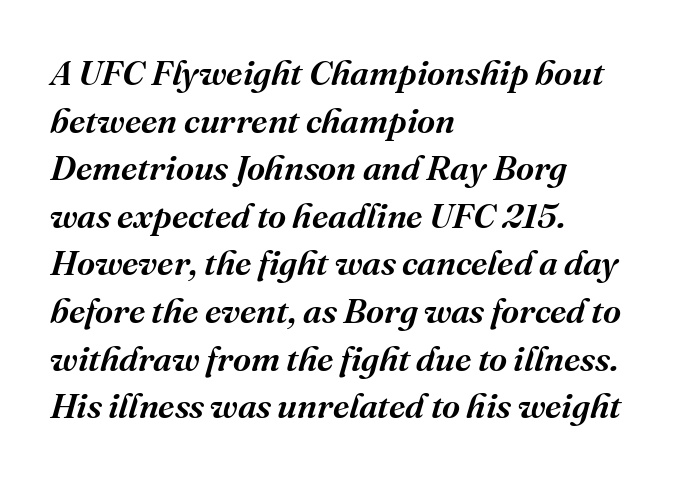
{"serif": "yes", "italic": "yes", "lean": "right", "slant_degrees": 16, "width": "normal", "stroke_contrast": "medium", "x_height": "medium", "monospaced": "no", "underline": "no", "align": "left", "line_spacing": "normal", "line_spacing_ratio": 1.36, "letter_spacing": "normal", "letter_spacing_em": 0.0, "glyph_px": 35}
